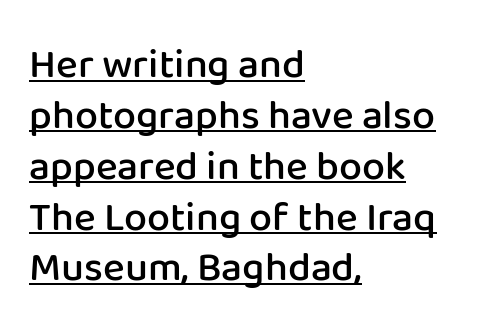
The image shows 41 px semibold sans-serif type, upright; set left-aligned, line spacing 1.24x, normal letter spacing, underlined; low stroke contrast and a medium x-height.
